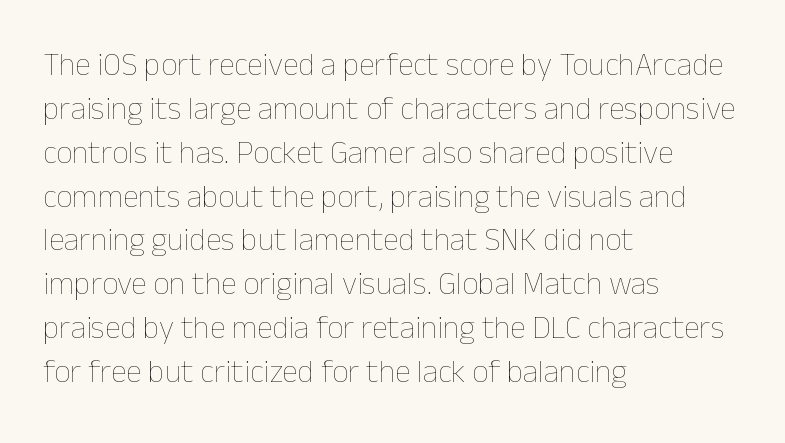
Ink coverage per letter is moderate at most. Underline: absent. These lines stack with their left ends in a neat column. This sample uses an upright cut, with every glyph sitting square on the baseline. Interline gaps are of average width in this sample.
